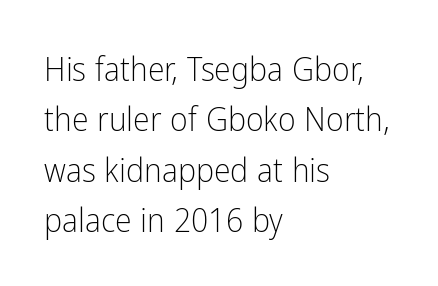
Q: Is the text bold? A: No.
Q: Is the text italic (slanted)? A: No, it is upright.
Q: Is the typeface a serif or a sans-serif typeface? A: Sans-serif.
Q: Is the text underlined? A: No.
Q: How is the paragraph aligned? A: Left-aligned.
Q: Is the spacing between letters normal or unusually wide? A: Normal.
Q: Is the spacing between lines tight, normal or loose? A: Normal.
Q: Width (condensed, normal, or wide)? A: Condensed.
Q: Stroke contrast? A: Low.
Q: x-height? A: Medium.
Q: Monospaced? A: No.
